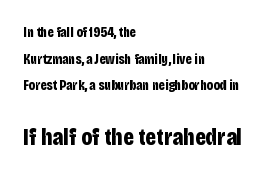
{"italic": "no", "bold": "yes", "underline": "no", "align": "left", "line_spacing": "loose", "line_spacing_ratio": 1.91, "letter_spacing": "normal", "letter_spacing_em": 0.0, "larger_block": "second", "size_ratio": 1.71, "glyph_px": 24}
